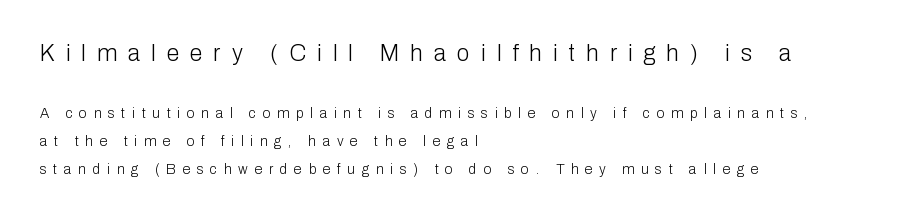
Typeset ragged right — the left edge is the straight one. Decoration check: the copy has no underline. Heft: none added — not bold. The emphasis by scale lands on block number one, above. Tracking value appears strongly positive — letters spread wide. This block would shrink considerably if given ordinary leading; it's expanded now.
